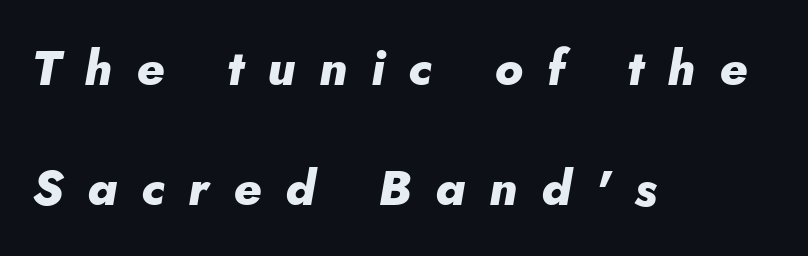
The image shows 49 px heavy type, italic (leaning right); set left-aligned, loose line spacing (2.44x), unusually wide letter spacing (+0.49 em), not underlined; low stroke contrast and a small x-height.
